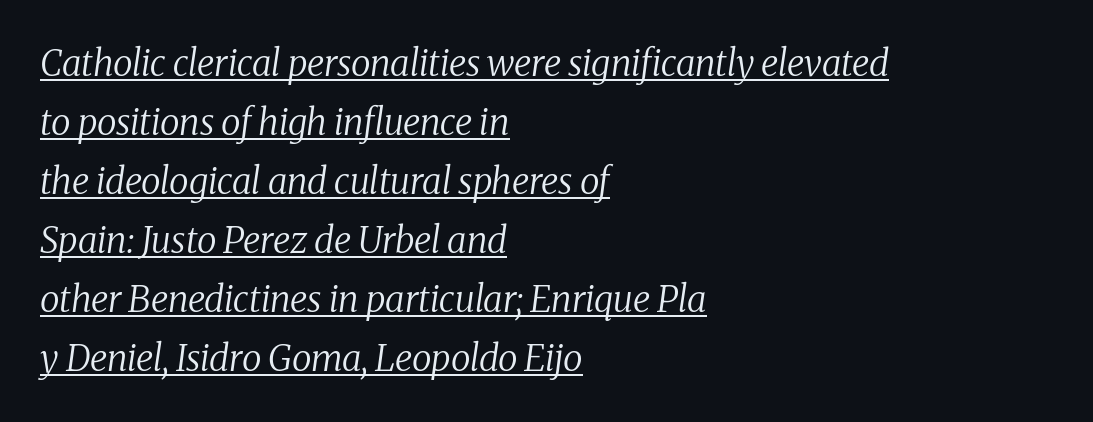
Q: Is the text bold? A: No.
Q: Is the text italic (slanted)? A: Yes, it leans right by about 8 degrees.
Q: Is the typeface a serif or a sans-serif typeface? A: Serif.
Q: Is the text underlined? A: Yes.
Q: How is the paragraph aligned? A: Left-aligned.
Q: Is the spacing between letters normal or unusually wide? A: Normal.
Q: Is the spacing between lines tight, normal or loose? A: Normal.
Q: Width (condensed, normal, or wide)? A: Normal.
Q: Stroke contrast? A: Medium.
Q: x-height? A: Medium.
Q: Monospaced? A: No.
